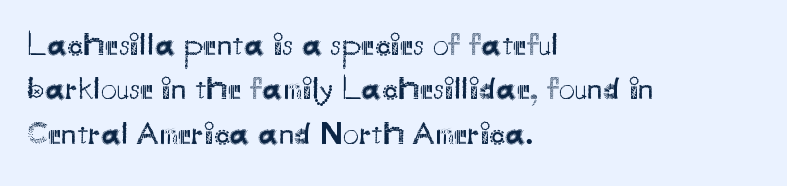
Q: Is the text bold? A: No.
Q: Is the text italic (slanted)? A: No, it is upright.
Q: Is the typeface a serif or a sans-serif typeface? A: Sans-serif.
Q: Is the text underlined? A: No.
Q: How is the paragraph aligned? A: Left-aligned.
Q: Is the spacing between letters normal or unusually wide? A: Normal.
Q: Is the spacing between lines tight, normal or loose? A: Normal.
Q: Width (condensed, normal, or wide)? A: Normal.
Q: Stroke contrast? A: Medium.
Q: x-height? A: Small.
Q: Monospaced? A: No.
